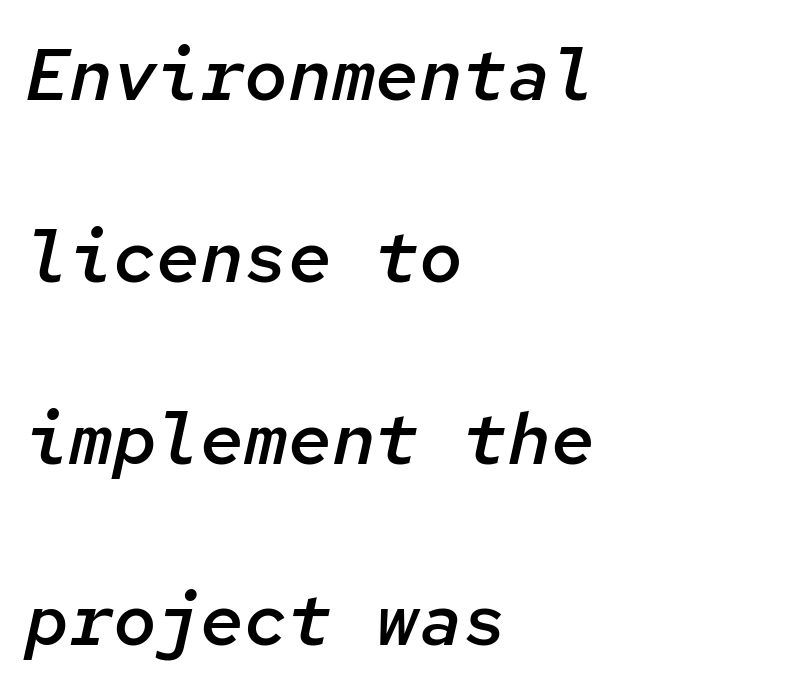
The image shows 73 px semibold type, italic (leaning right), monospaced; set left-aligned, loose line spacing (2.49x), normal letter spacing, not underlined; low stroke contrast and a medium x-height.
